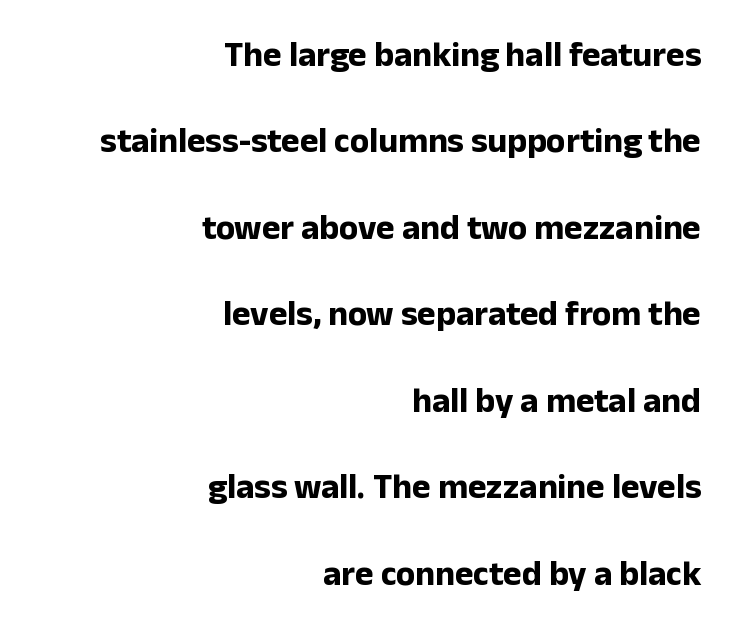
Q: Is the text bold? A: Yes.
Q: Is the text italic (slanted)? A: No, it is upright.
Q: Is the typeface a serif or a sans-serif typeface? A: Sans-serif.
Q: Is the text underlined? A: No.
Q: How is the paragraph aligned? A: Right-aligned.
Q: Is the spacing between letters normal or unusually wide? A: Normal.
Q: Is the spacing between lines tight, normal or loose? A: Loose.
Q: Width (condensed, normal, or wide)? A: Normal.
Q: Stroke contrast? A: Low.
Q: x-height? A: Medium.
Q: Monospaced? A: No.
